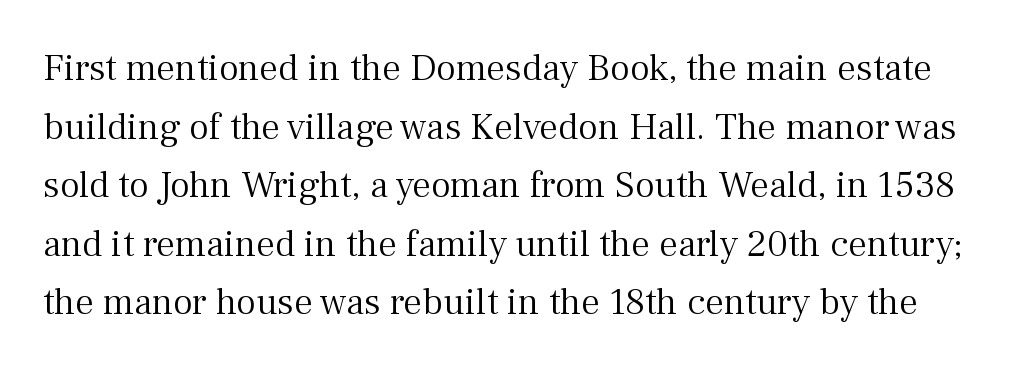
This rendering features lettering with no underline. Does the type have serifs? Yes, each stem ends in a small foot. This sample has the flowing, uneven cadence of proportional lettering. Tall strokes in this sample are plumb rather than angled. What stands out about the letter spacing? Nothing — it is the standard amount.
